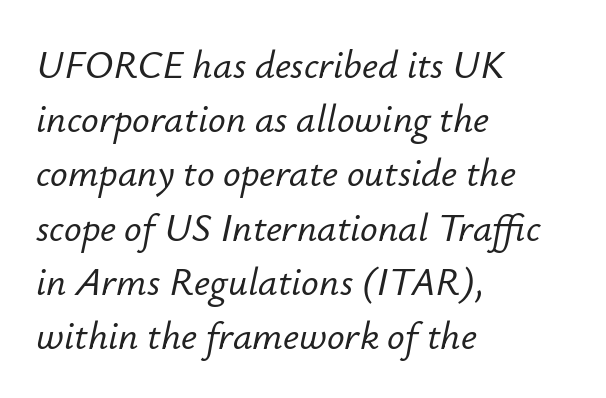
The image shows 39 px text type, italic (leaning right); set left-aligned, normal line spacing (1.39x), normal letter spacing, not underlined; low stroke contrast and a small x-height.
